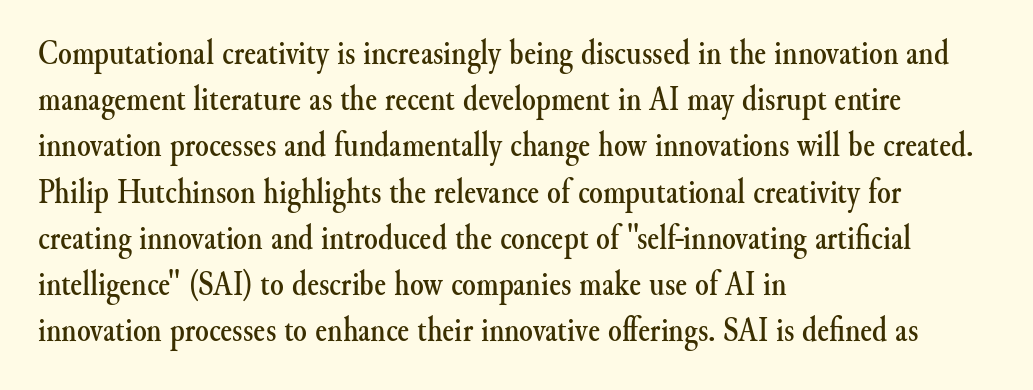
Does the leading feel generous? No, just average. Line beginnings align vertically; line endings do not. A bare baseline throughout the passage. The tracking reads as untouched default to a designer's eye.
